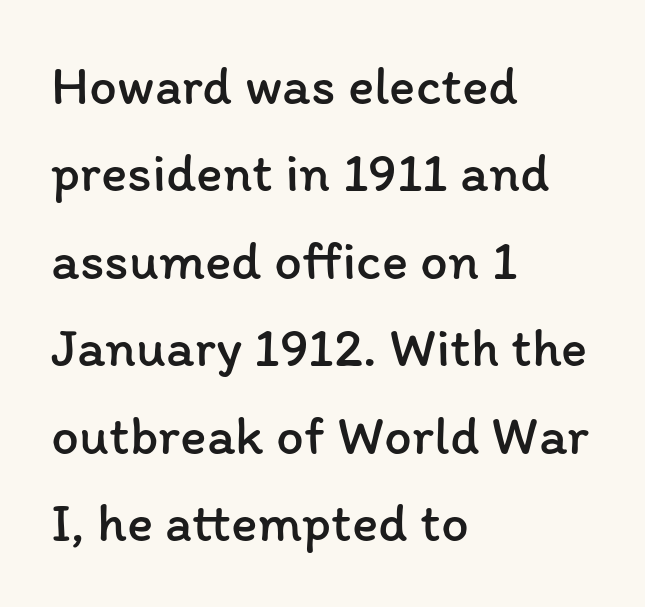
The rows are spaced the way most documents space them. In terms of posture, this sample is upright. Summary of weight: not heavy and not bold. The area under the type is left untouched.
